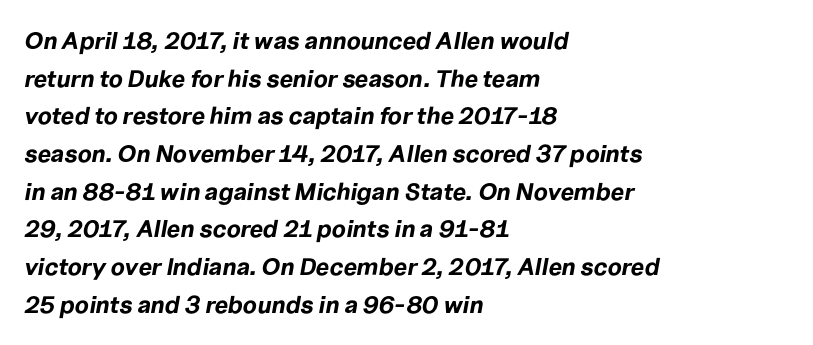
The image shows 24 px bold type, italic (leaning right); set left-aligned, normal line spacing (1.57x), normal letter spacing, not underlined.
